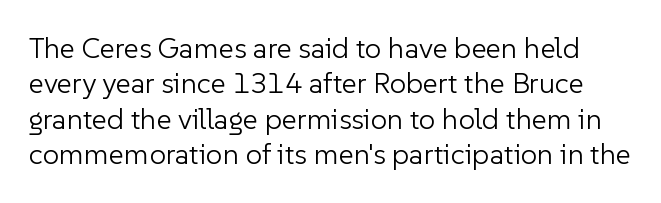
{"serif": "no", "italic": "no", "bold": "no", "weight": "light", "width": "normal", "stroke_contrast": "low", "x_height": "medium", "monospaced": "no", "underline": "no", "line_spacing_ratio": 1.22, "letter_spacing": "normal", "letter_spacing_em": 0.0, "glyph_px": 29}
